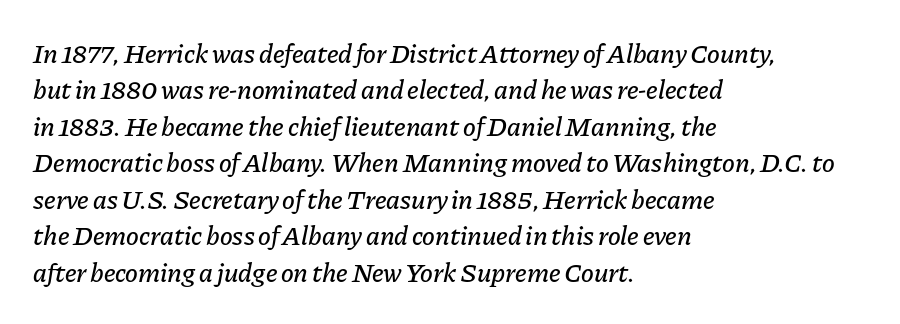
The image shows 27 px text type, italic (leaning right); set left-aligned, normal line spacing (1.35x), normal letter spacing, not underlined.
